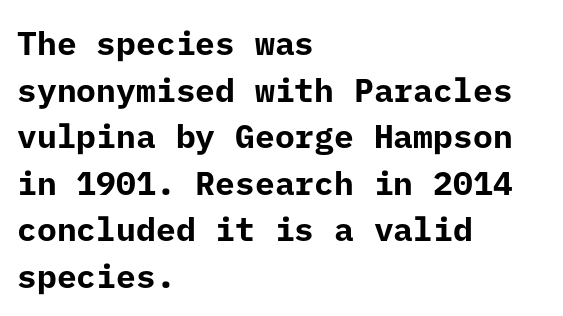
{"serif": "no", "italic": "no", "bold": "yes", "weight": "bold", "width": "normal", "stroke_contrast": "low", "x_height": "medium", "underline": "no", "align": "left", "line_spacing": "normal", "line_spacing_ratio": 1.41, "letter_spacing": "normal", "letter_spacing_em": 0.0, "glyph_px": 33}
